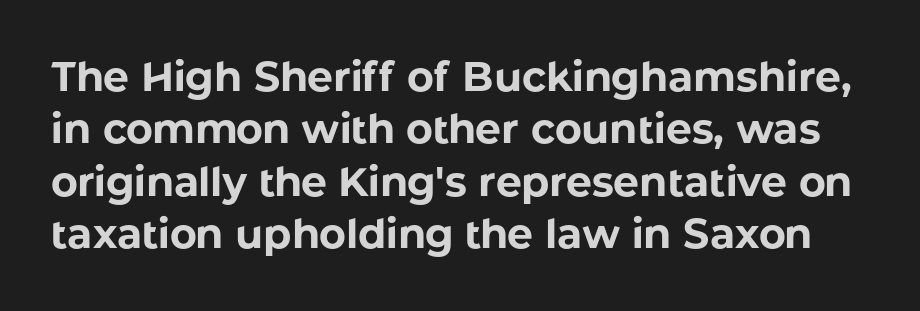
{"serif": "no", "italic": "no", "bold": "yes", "weight": "bold", "width": "normal", "stroke_contrast": "low", "x_height": "medium", "monospaced": "no", "underline": "no", "line_spacing": "normal", "line_spacing_ratio": 1.28, "letter_spacing": "normal", "letter_spacing_em": 0.0, "glyph_px": 41}
